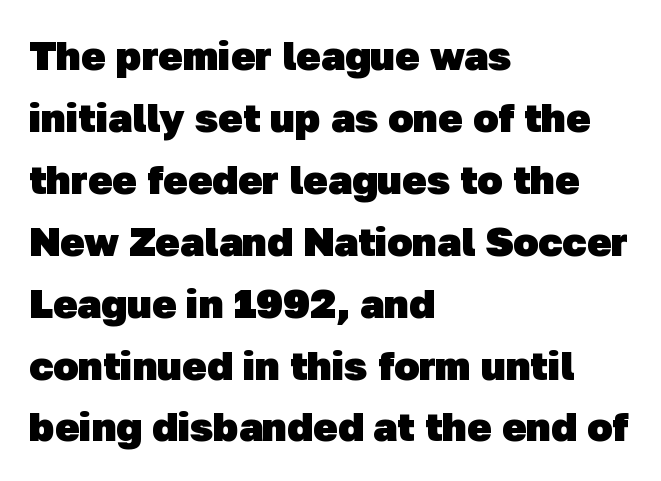
There is no visible air inserted between adjacent glyphs. Does the type have serifs? No, each stem ends abruptly. A typesetter would call this proportional, since set widths differ per character. Vertical spacing — default. A full-strength bold gives these letters their thick strokes.
